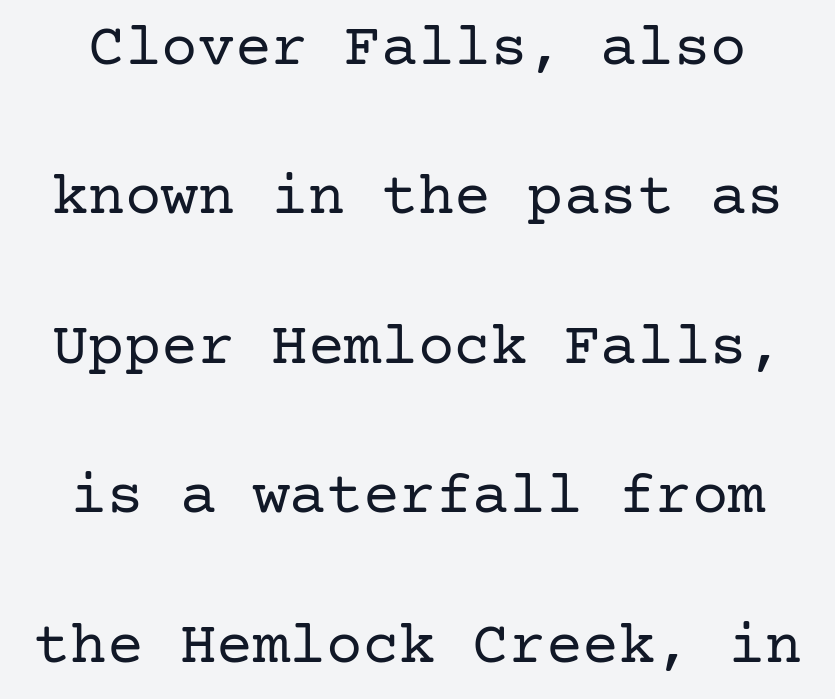
{"serif": "yes", "italic": "no", "bold": "no", "weight": "regular", "width": "normal", "stroke_contrast": "low", "x_height": "medium", "underline": "no", "line_spacing": "loose", "line_spacing_ratio": 2.45, "letter_spacing": "normal", "letter_spacing_em": 0.0, "glyph_px": 61}
